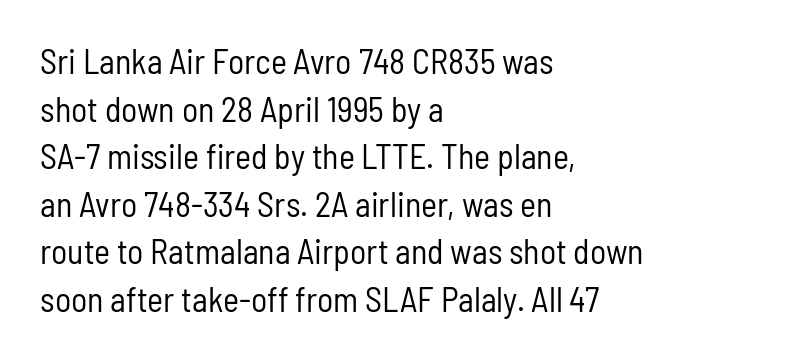
Q: Is the text bold? A: No.
Q: Is the text italic (slanted)? A: No, it is upright.
Q: Is the typeface a serif or a sans-serif typeface? A: Sans-serif.
Q: Is the text underlined? A: No.
Q: How is the paragraph aligned? A: Left-aligned.
Q: Is the spacing between letters normal or unusually wide? A: Normal.
Q: Is the spacing between lines tight, normal or loose? A: Normal.
Q: Width (condensed, normal, or wide)? A: Condensed.
Q: Stroke contrast? A: Low.
Q: x-height? A: Medium.
Q: Monospaced? A: No.
